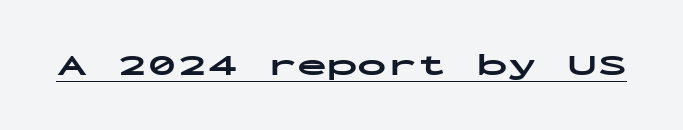
{"serif": "no", "italic": "no", "bold": "yes", "weight": "bold", "width": "wide", "stroke_contrast": "low", "x_height": "medium", "monospaced": "yes", "underline": "yes", "letter_spacing": "normal", "letter_spacing_em": 0.0, "glyph_px": 30}
